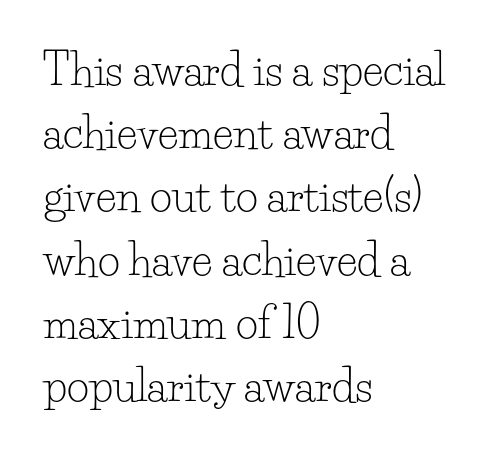
{"serif": "yes", "italic": "no", "bold": "no", "weight": "light", "width": "normal", "stroke_contrast": "low", "x_height": "small", "monospaced": "no", "underline": "no", "align": "left", "line_spacing": "normal", "line_spacing_ratio": 1.47, "letter_spacing": "normal", "letter_spacing_em": 0.0, "glyph_px": 43}
